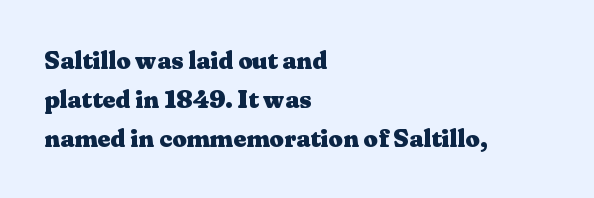
Q: Is the text bold? A: Yes.
Q: Is the text italic (slanted)? A: No, it is upright.
Q: Is the text underlined? A: No.
Q: How is the paragraph aligned? A: Left-aligned.
Q: Is the spacing between letters normal or unusually wide? A: Normal.
Q: Is the spacing between lines tight, normal or loose? A: Normal.
